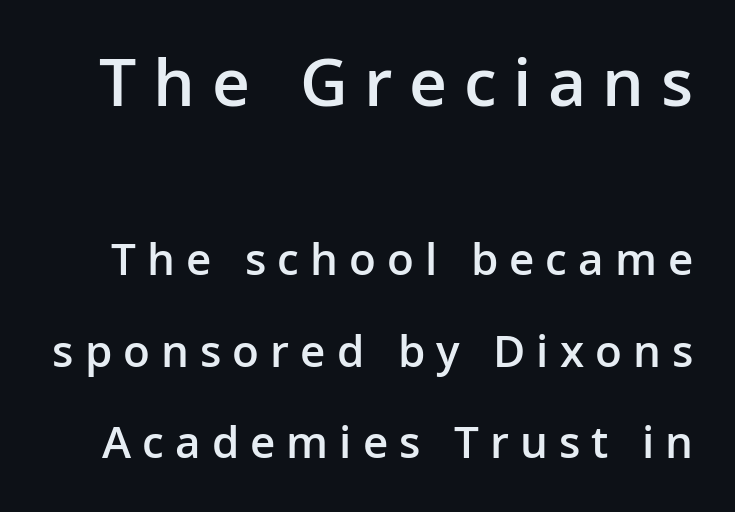
Q: Is the text bold? A: Semi-bold.
Q: Is the text italic (slanted)? A: No, it is upright.
Q: Is the typeface a serif or a sans-serif typeface? A: Sans-serif.
Q: Is the text underlined? A: No.
Q: Is the spacing between letters normal or unusually wide? A: Unusually wide.
Q: Is the spacing between lines tight, normal or loose? A: Loose.
Q: Which block of text is set in a larger size, the first (top) or the second (bottom)? A: The first (top) one.
Q: Width (condensed, normal, or wide)? A: Normal.
Q: Stroke contrast? A: Low.
Q: x-height? A: Medium.
Q: Monospaced? A: No.
